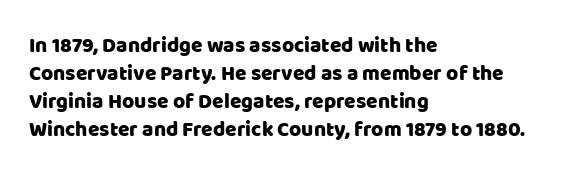
Q: Is the text italic (slanted)? A: No, it is upright.
Q: Is the text underlined? A: No.
Q: How is the paragraph aligned? A: Left-aligned.
Q: Is the spacing between letters normal or unusually wide? A: Normal.
Q: Is the spacing between lines tight, normal or loose? A: Normal.
